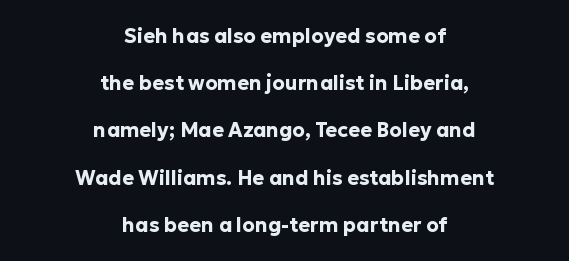
The image shows 20 px bold type, upright; set centered, loose line spacing (2.36x), normal letter spacing, not underlined.
